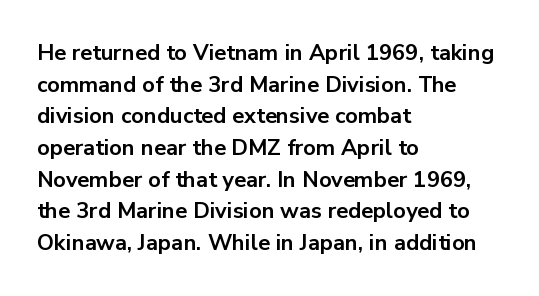
Q: Is the text bold? A: Yes.
Q: Is the text italic (slanted)? A: No, it is upright.
Q: Is the text underlined? A: No.
Q: How is the paragraph aligned? A: Left-aligned.
Q: Is the spacing between letters normal or unusually wide? A: Normal.
Q: Is the spacing between lines tight, normal or loose? A: Normal.
